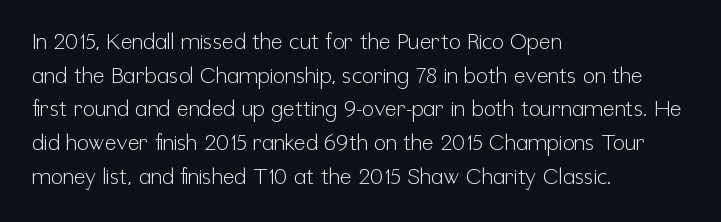
{"italic": "no", "bold": "no", "underline": "no", "align": "left", "line_spacing": "normal", "line_spacing_ratio": 1.53, "letter_spacing": "normal", "letter_spacing_em": 0.0, "glyph_px": 22}
